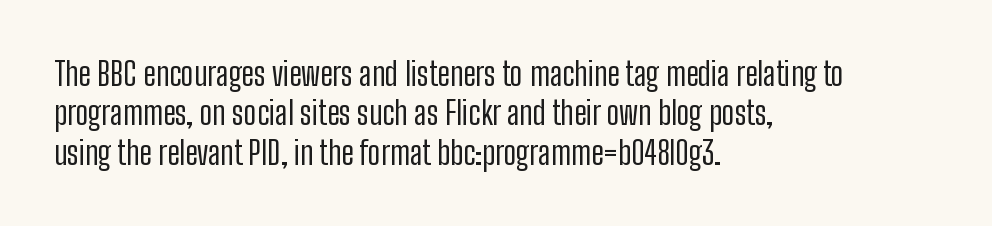
Q: Is the text bold? A: No.
Q: Is the text italic (slanted)? A: No, it is upright.
Q: Is the typeface a serif or a sans-serif typeface? A: Sans-serif.
Q: Is the text underlined? A: No.
Q: How is the paragraph aligned? A: Left-aligned.
Q: Is the spacing between letters normal or unusually wide? A: Normal.
Q: Width (condensed, normal, or wide)? A: Condensed.
Q: Stroke contrast? A: Low.
Q: x-height? A: Medium.
Q: Monospaced? A: No.
